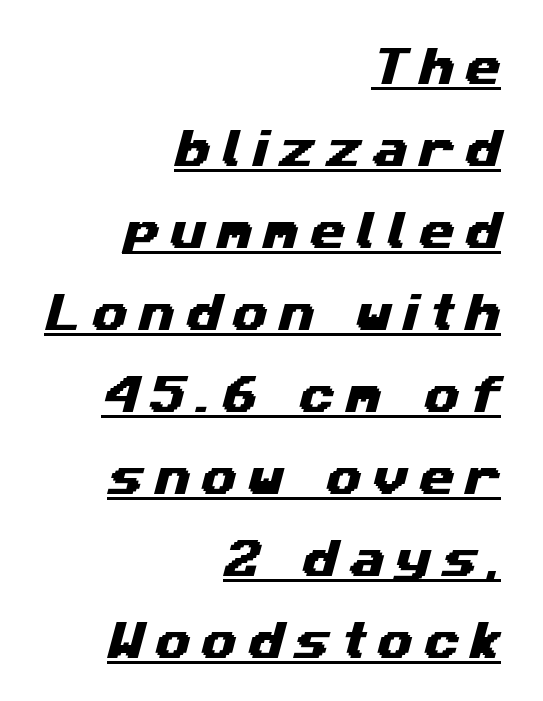
The image shows 41 px wide sans-serif type; set right-aligned, loose line spacing (2.0x), unusually wide letter spacing (+0.26 em), underlined; medium stroke contrast and a medium x-height.
